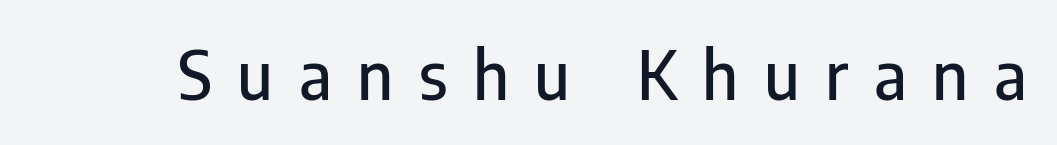
The image shows 67 px condensed sans-serif type, upright; set unusually wide letter spacing (+0.38 em), not underlined; low stroke contrast and a medium x-height.
